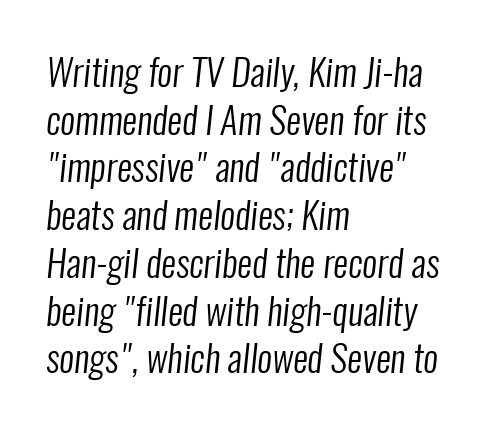
Q: Is the text bold? A: No.
Q: Is the typeface a serif or a sans-serif typeface? A: Sans-serif.
Q: Is the text underlined? A: No.
Q: How is the paragraph aligned? A: Left-aligned.
Q: Is the spacing between letters normal or unusually wide? A: Normal.
Q: Is the spacing between lines tight, normal or loose? A: Normal.
Q: Width (condensed, normal, or wide)? A: Condensed.
Q: Stroke contrast? A: Low.
Q: x-height? A: Medium.
Q: Monospaced? A: No.
